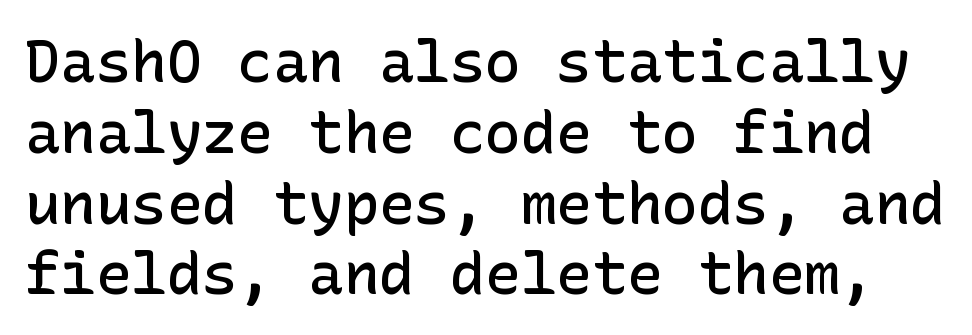
{"serif": "no", "italic": "no", "bold": "semi", "weight": "semibold", "width": "normal", "stroke_contrast": "low", "x_height": "medium", "underline": "no", "line_spacing_ratio": 1.2, "letter_spacing": "normal", "letter_spacing_em": 0.0, "glyph_px": 59}
